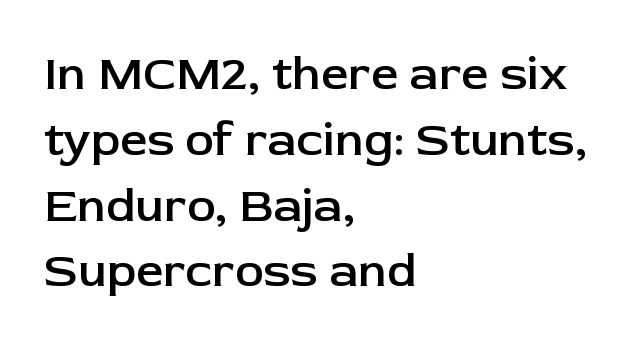
Q: Is the text bold? A: Semi-bold.
Q: Is the text italic (slanted)? A: No, it is upright.
Q: Is the typeface a serif or a sans-serif typeface? A: Sans-serif.
Q: Is the text underlined? A: No.
Q: How is the paragraph aligned? A: Left-aligned.
Q: Is the spacing between letters normal or unusually wide? A: Normal.
Q: Is the spacing between lines tight, normal or loose? A: Normal.
Q: Width (condensed, normal, or wide)? A: Normal.
Q: Stroke contrast? A: Low.
Q: x-height? A: Medium.
Q: Monospaced? A: No.
